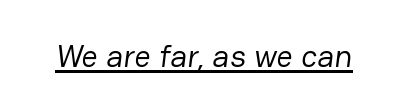
{"serif": "no", "bold": "no", "weight": "regular", "width": "normal", "stroke_contrast": "low", "x_height": "medium", "monospaced": "no", "underline": "yes", "letter_spacing": "normal", "letter_spacing_em": 0.0, "glyph_px": 32}
